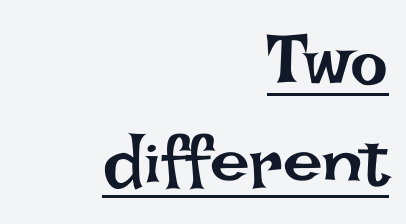
The image shows 71 px regular-weight type, upright; set right-aligned, normal line spacing (1.44x), normal letter spacing, underlined; low stroke contrast and a large x-height.
